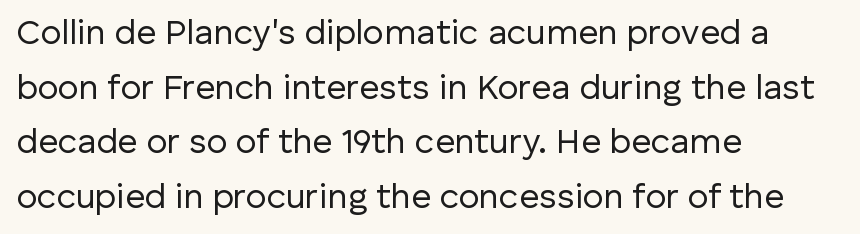
{"serif": "no", "italic": "no", "bold": "no", "weight": "regular", "width": "normal", "stroke_contrast": "low", "x_height": "medium", "monospaced": "no", "underline": "no", "align": "left", "line_spacing": "normal", "line_spacing_ratio": 1.56, "letter_spacing": "normal", "letter_spacing_em": 0.0, "glyph_px": 35}
